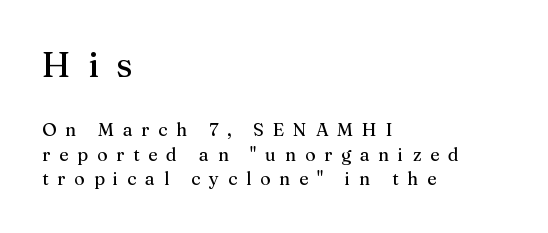
{"serif": "yes", "italic": "no", "width": "normal", "stroke_contrast": "medium", "x_height": "medium", "monospaced": "no", "underline": "no", "align": "left", "line_spacing": "normal", "line_spacing_ratio": 1.37, "letter_spacing": "wide", "letter_spacing_em": 0.49, "larger_block": "first", "size_ratio": 1.94, "glyph_px": 35}
